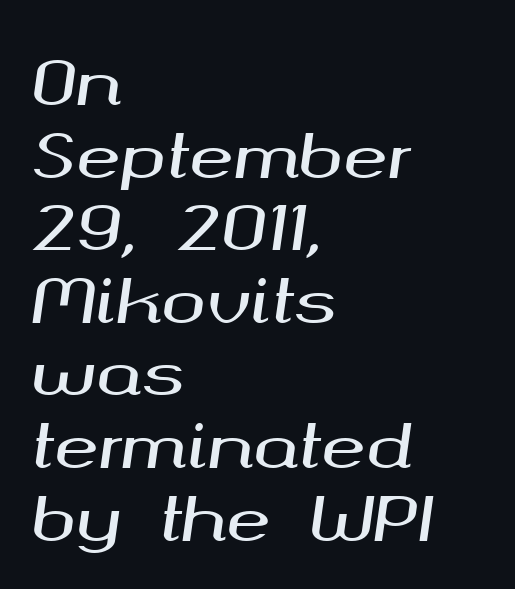
The passage shown is typed in a proportional face where columns would drift. When letters slant like this, we call the style italic. No word sits above an underline. There is no visible air inserted between adjacent glyphs. Short and long lines alike share a common starting point at left.
